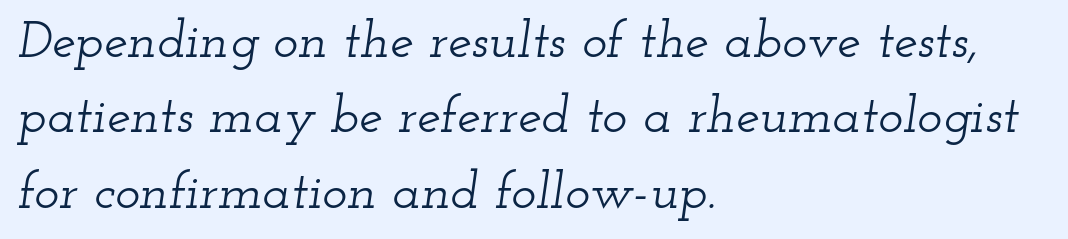
No word sits above an underline. The paragraph shown leans on its left margin. Is there much room between lines? A standard amount, neither cramped nor airy. Note the varied advance widths — an 'i' is clearly narrower than an 'm'.
